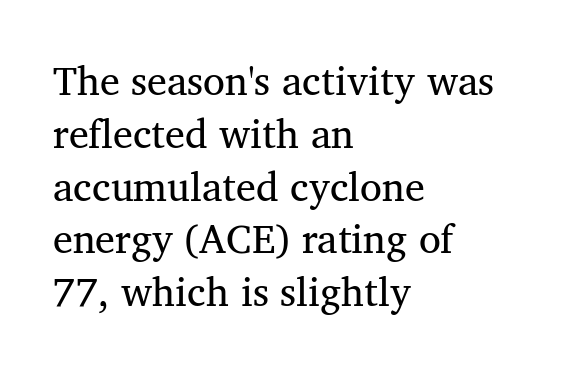
In terms of leading, this rendering sits right in the middle. No chunkiness to these letters — they're not bold. Note the varied advance widths — an 'i' is clearly narrower than an 'm'. The text block is weighted toward the left margin, trailing off unevenly rightward.
